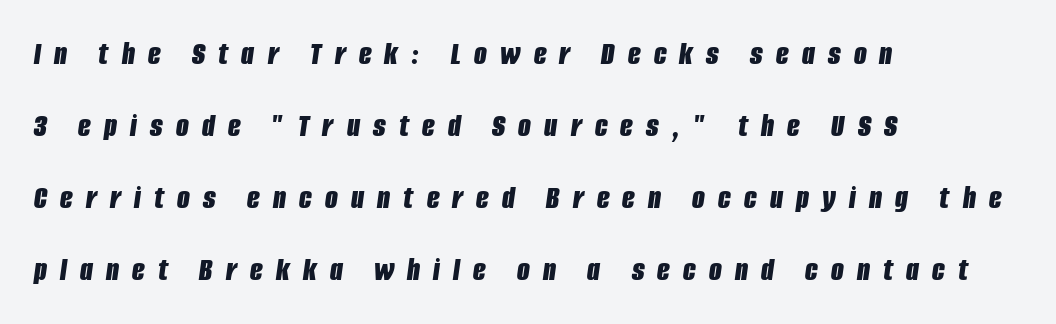
Q: Is the text bold? A: Yes.
Q: Is the text italic (slanted)? A: Yes, it leans right by about 8 degrees.
Q: Is the text underlined? A: No.
Q: How is the paragraph aligned? A: Left-aligned.
Q: Is the spacing between letters normal or unusually wide? A: Unusually wide.
Q: Is the spacing between lines tight, normal or loose? A: Loose.
Q: Width (condensed, normal, or wide)? A: Condensed.
Q: Stroke contrast? A: Low.
Q: x-height? A: Large.
Q: Monospaced? A: No.
